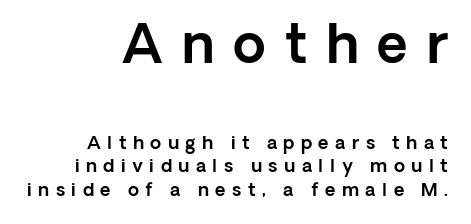
Glyph-to-glyph distance is far greater than everyday printed text. A typesetter would call this proportional, since set widths differ per character. Type without underlining. You can tell from the bare stems that sans-serif type was used. The ragged edge is on the left, which tells us the setting is flush right.
